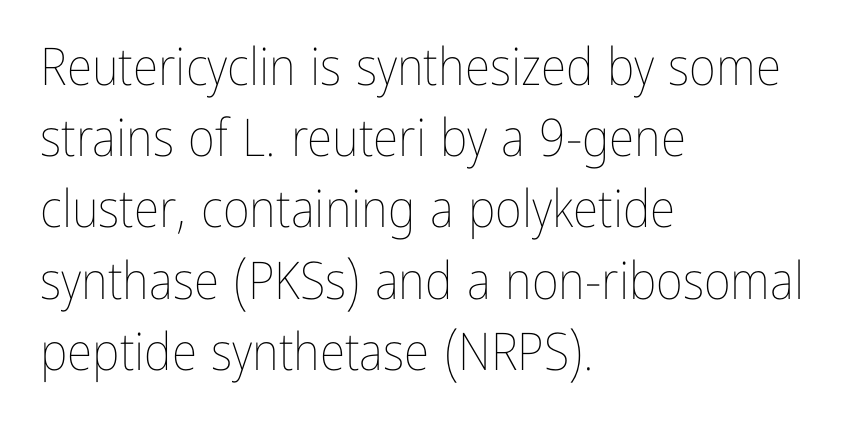
The image shows 52 px thin, condensed type, upright; set left-aligned, normal line spacing (1.37x), normal letter spacing, not underlined; low stroke contrast and a medium x-height.
